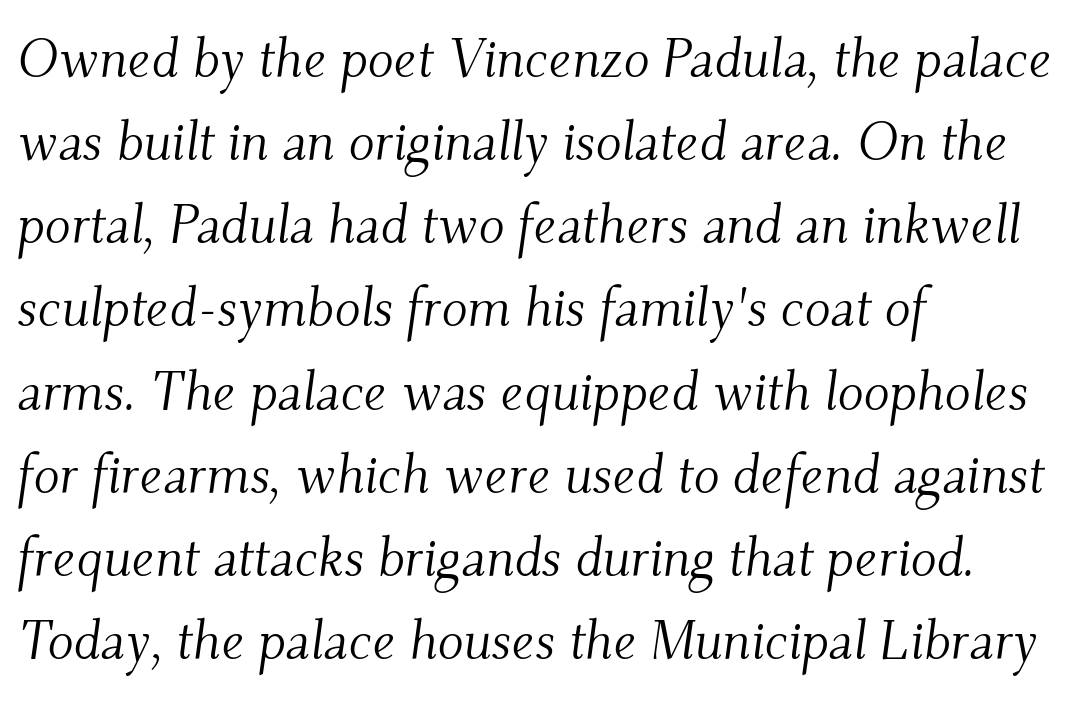
Q: Is the text bold? A: No.
Q: Is the text italic (slanted)? A: Yes, it leans right by about 9 degrees.
Q: Is the typeface a serif or a sans-serif typeface? A: Serif.
Q: Is the text underlined? A: No.
Q: How is the paragraph aligned? A: Left-aligned.
Q: Is the spacing between letters normal or unusually wide? A: Normal.
Q: Is the spacing between lines tight, normal or loose? A: Normal.
Q: Width (condensed, normal, or wide)? A: Normal.
Q: Stroke contrast? A: Medium.
Q: x-height? A: Small.
Q: Monospaced? A: No.
